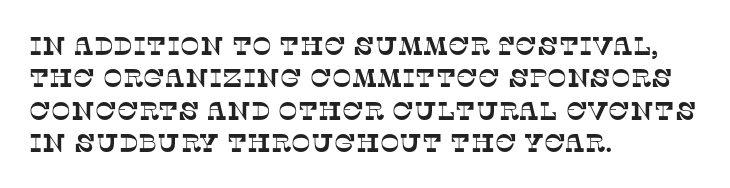
Q: Is the text underlined? A: No.
Q: How is the paragraph aligned? A: Left-aligned.
Q: Is the spacing between letters normal or unusually wide? A: Normal.
Q: Is the spacing between lines tight, normal or loose? A: Normal.
